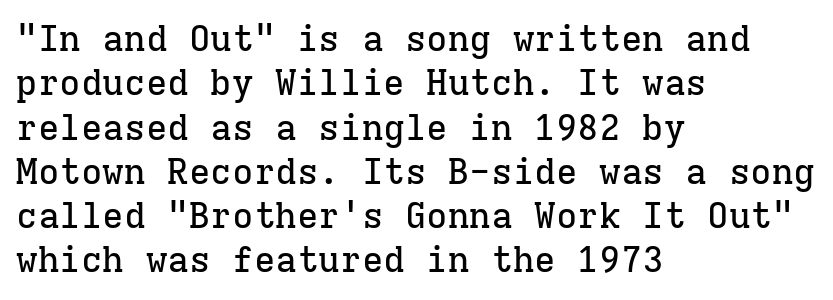
The image shows 36 px serif type, upright, monospaced; set left-aligned, line spacing 1.23x, normal letter spacing, not underlined; low stroke contrast and a medium x-height.
